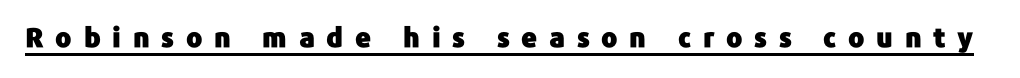
The image shows 27 px text type, upright; set unusually wide letter spacing (+0.43 em), underlined.
